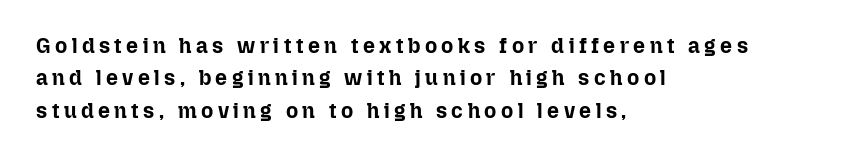
{"italic": "no", "bold": "yes", "underline": "no", "align": "left", "line_spacing": "normal", "line_spacing_ratio": 1.54, "letter_spacing": "wide", "letter_spacing_em": 0.21, "glyph_px": 21}
